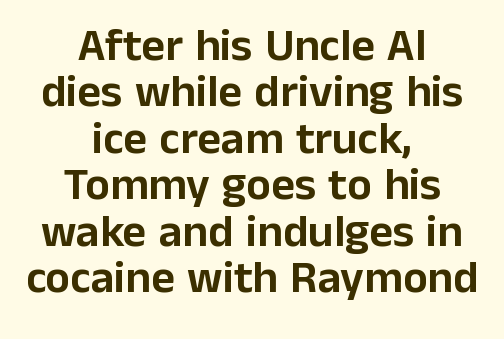
Q: Is the text italic (slanted)? A: No, it is upright.
Q: Is the typeface a serif or a sans-serif typeface? A: Sans-serif.
Q: Is the text underlined? A: No.
Q: How is the paragraph aligned? A: Centered.
Q: Is the spacing between letters normal or unusually wide? A: Normal.
Q: Is the spacing between lines tight, normal or loose? A: Tight.
Q: Width (condensed, normal, or wide)? A: Normal.
Q: Stroke contrast? A: Low.
Q: x-height? A: Medium.
Q: Monospaced? A: No.
